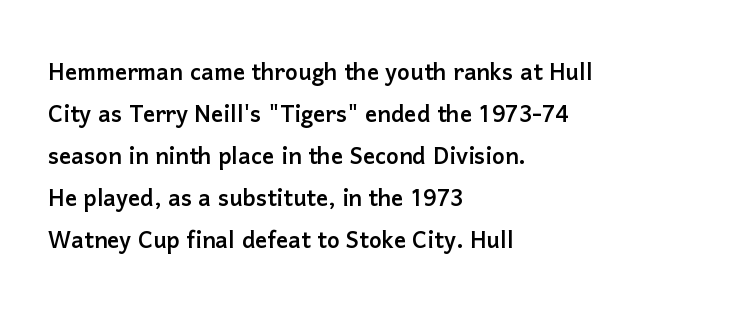
{"serif": "no", "italic": "no", "width": "normal", "stroke_contrast": "low", "x_height": "medium", "monospaced": "no", "underline": "no", "align": "left", "line_spacing": "normal", "line_spacing_ratio": 1.4, "letter_spacing": "normal", "letter_spacing_em": 0.0, "glyph_px": 30}
